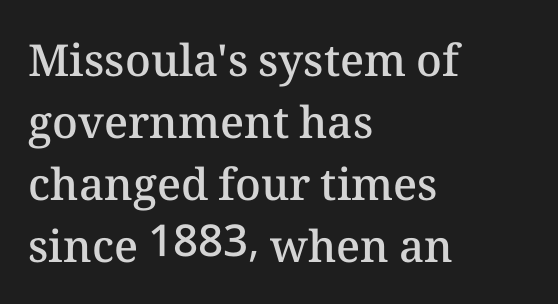
The image shows 44 px semibold type, upright; set left-aligned, normal line spacing (1.41x), normal letter spacing, not underlined; medium stroke contrast and a medium x-height.
